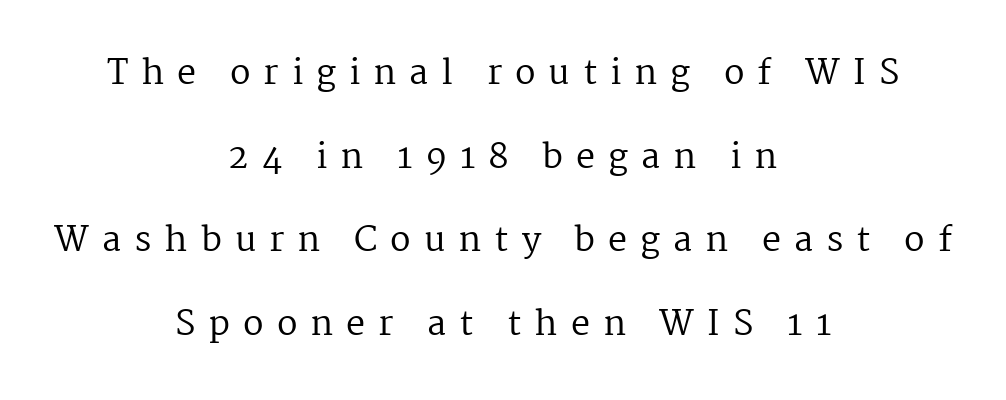
{"serif": "yes", "italic": "no", "bold": "no", "weight": "regular", "width": "normal", "stroke_contrast": "medium", "x_height": "medium", "monospaced": "no", "underline": "no", "align": "center", "line_spacing": "loose", "line_spacing_ratio": 2.46, "letter_spacing": "wide", "letter_spacing_em": 0.38, "glyph_px": 34}
